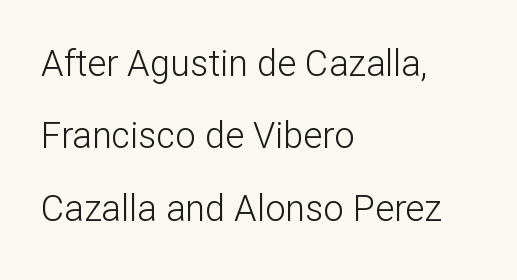
{"serif": "no", "italic": "no", "bold": "no", "weight": "light", "width": "normal", "stroke_contrast": "low", "x_height": "medium", "monospaced": "no", "underline": "no", "align": "left", "line_spacing": "loose", "line_spacing_ratio": 2.01, "letter_spacing": "normal", "letter_spacing_em": 0.0, "glyph_px": 36}
